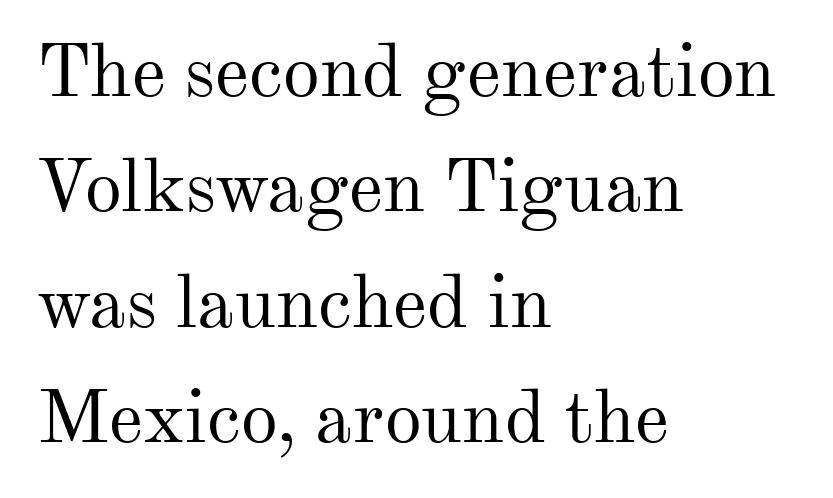
Q: Is the text bold? A: No.
Q: Is the text italic (slanted)? A: No, it is upright.
Q: Is the typeface a serif or a sans-serif typeface? A: Serif.
Q: Is the text underlined? A: No.
Q: How is the paragraph aligned? A: Left-aligned.
Q: Is the spacing between letters normal or unusually wide? A: Normal.
Q: Is the spacing between lines tight, normal or loose? A: Normal.
Q: Width (condensed, normal, or wide)? A: Normal.
Q: Stroke contrast? A: Medium.
Q: x-height? A: Small.
Q: Monospaced? A: No.
